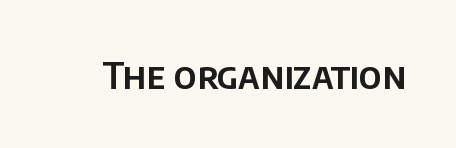
{"serif": "no", "italic": "no", "width": "normal", "stroke_contrast": "low", "x_height": "large", "monospaced": "no", "underline": "no", "letter_spacing": "normal", "letter_spacing_em": 0.0, "glyph_px": 37}
